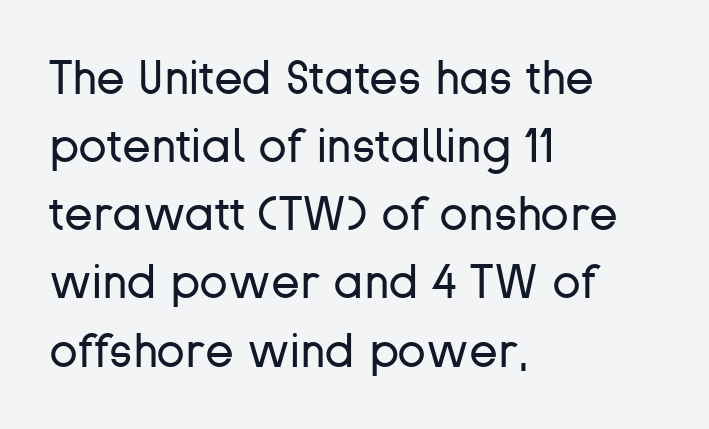
Q: Is the text bold? A: No.
Q: Is the text italic (slanted)? A: No, it is upright.
Q: Is the typeface a serif or a sans-serif typeface? A: Sans-serif.
Q: Is the text underlined? A: No.
Q: How is the paragraph aligned? A: Left-aligned.
Q: Is the spacing between letters normal or unusually wide? A: Normal.
Q: Is the spacing between lines tight, normal or loose? A: Normal.
Q: Width (condensed, normal, or wide)? A: Normal.
Q: Stroke contrast? A: Low.
Q: x-height? A: Medium.
Q: Monospaced? A: No.
